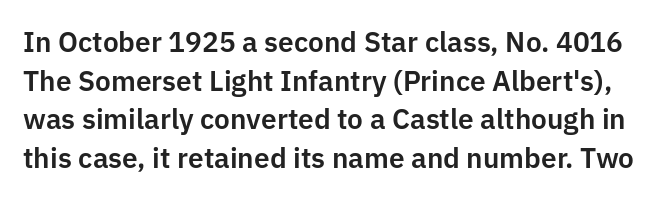
The image shows 28 px sans-serif type, upright; set normal line spacing (1.38x), normal letter spacing, not underlined; low stroke contrast and a medium x-height.
